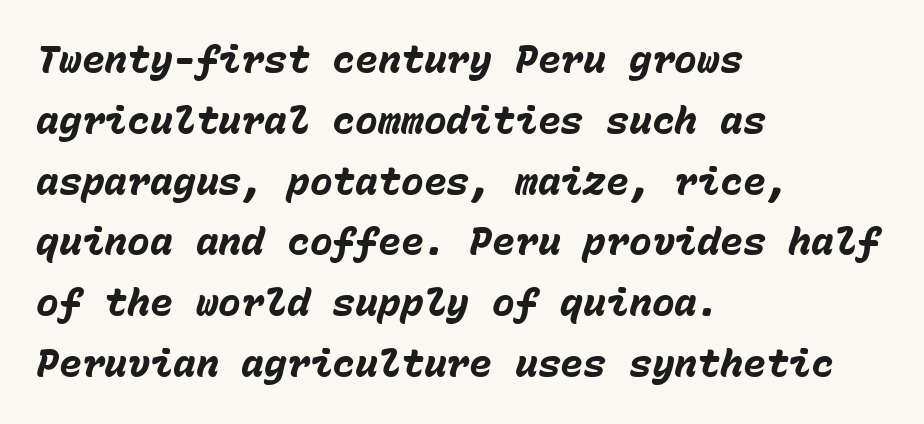
Q: Is the text bold? A: Yes.
Q: Is the text italic (slanted)? A: Yes, it leans right by about 15 degrees.
Q: Is the text underlined? A: No.
Q: How is the paragraph aligned? A: Left-aligned.
Q: Is the spacing between letters normal or unusually wide? A: Normal.
Q: Is the spacing between lines tight, normal or loose? A: Normal.
Q: Width (condensed, normal, or wide)? A: Normal.
Q: Stroke contrast? A: Low.
Q: x-height? A: Medium.
Q: Monospaced? A: Yes.
